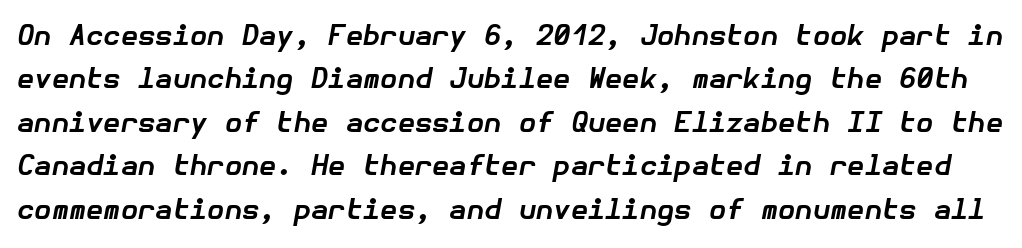
Observe the ordinary spacing: letters are neighbours, not strangers. Interline gaps are of average width in this sample. Only glyphs here, with clear space below each row. Italic: yes, the glyphs are oblique. Emphasis by weight is at full strength: bold.
